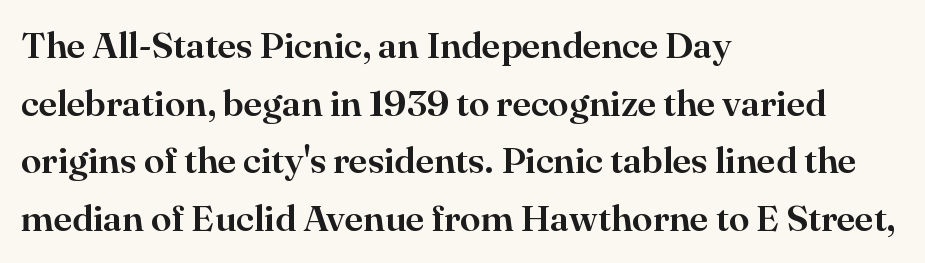
{"serif": "yes", "italic": "no", "width": "normal", "stroke_contrast": "high", "x_height": "small", "monospaced": "no", "underline": "no", "align": "left", "line_spacing": "normal", "line_spacing_ratio": 1.56, "letter_spacing": "normal", "letter_spacing_em": 0.0, "glyph_px": 37}
